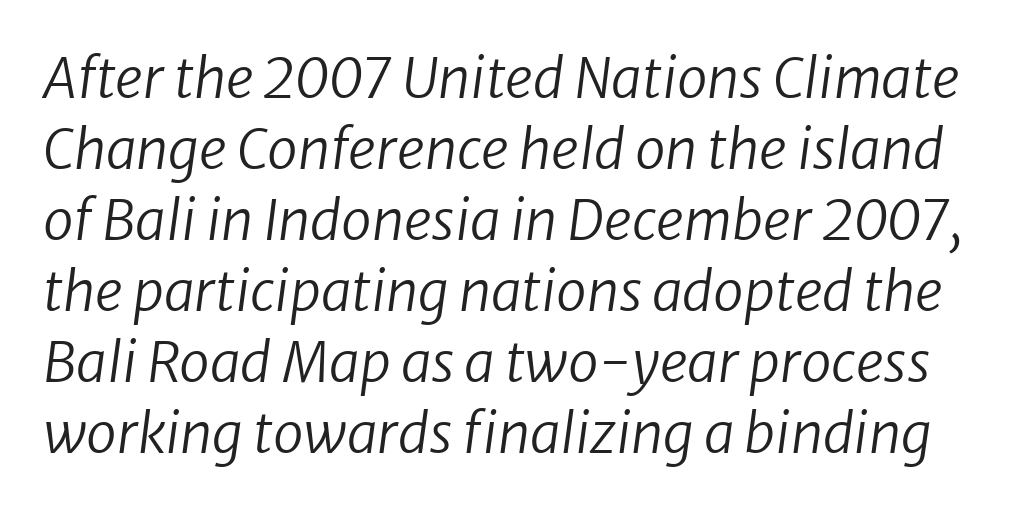
Q: Is the text bold? A: No.
Q: Is the text italic (slanted)? A: Yes, it leans right by about 8 degrees.
Q: Is the text underlined? A: No.
Q: Is the spacing between letters normal or unusually wide? A: Normal.
Q: Is the spacing between lines tight, normal or loose? A: Normal.
Q: Width (condensed, normal, or wide)? A: Normal.
Q: Stroke contrast? A: Low.
Q: x-height? A: Medium.
Q: Monospaced? A: No.
